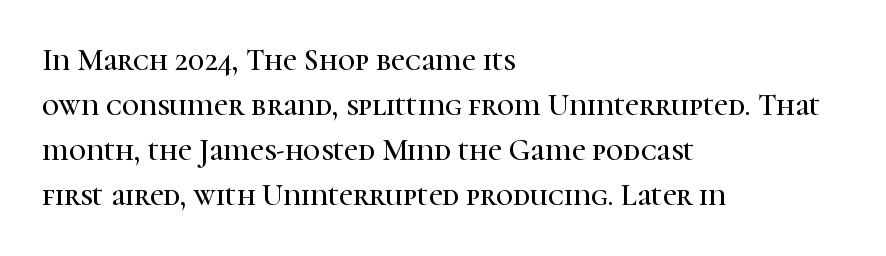
The image shows 30 px serif type, upright; set left-aligned, normal line spacing (1.5x), normal letter spacing, not underlined; high stroke contrast and a medium x-height.
